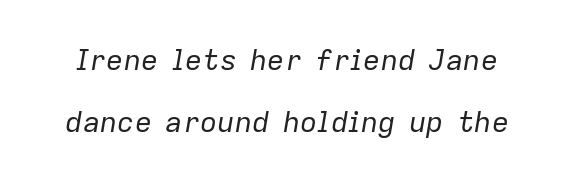
The image shows 29 px regular-weight type, italic (leaning right); set loose line spacing (2.14x), normal letter spacing, not underlined; low stroke contrast and a medium x-height.
